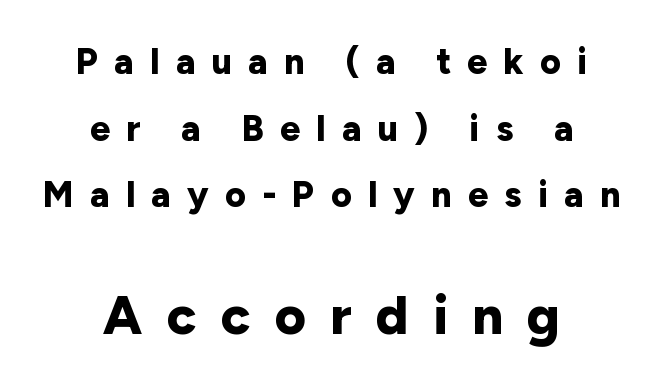
How are the letters spaced? Widely, with obvious added tracking. Think of a printed novel: that variable character pitch is what you see here. Underline: absent. A roman cut, with each character standing at attention.
